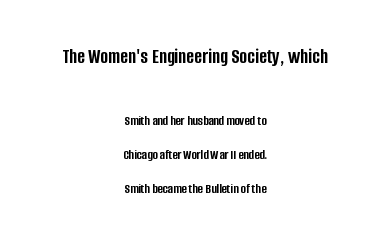
Q: Is the text bold? A: Yes.
Q: Is the text italic (slanted)? A: No, it is upright.
Q: Is the text underlined? A: No.
Q: How is the paragraph aligned? A: Centered.
Q: Is the spacing between letters normal or unusually wide? A: Normal.
Q: Is the spacing between lines tight, normal or loose? A: Loose.
Q: Which block of text is set in a larger size, the first (top) or the second (bottom)? A: The first (top) one.
